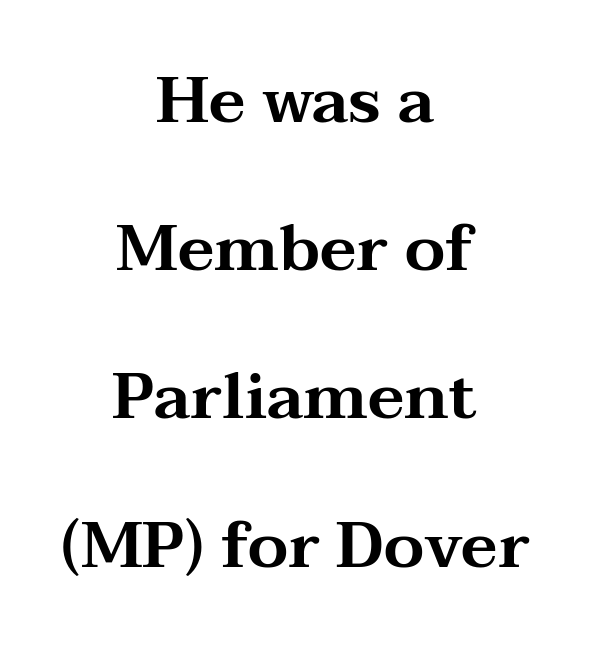
{"serif": "yes", "italic": "no", "width": "wide", "stroke_contrast": "medium", "x_height": "medium", "monospaced": "no", "underline": "no", "align": "center", "line_spacing": "loose", "line_spacing_ratio": 2.28, "letter_spacing": "normal", "letter_spacing_em": 0.0, "glyph_px": 65}
